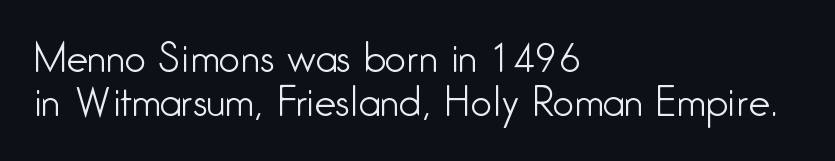
A classic flush-left, rag-right setting is used for this passage. The strokes carry an ordinary text weight at most. The letters advance in unequal steps, a hallmark of proportional type. Tracking value appears to be zero — textbook default spacing.
